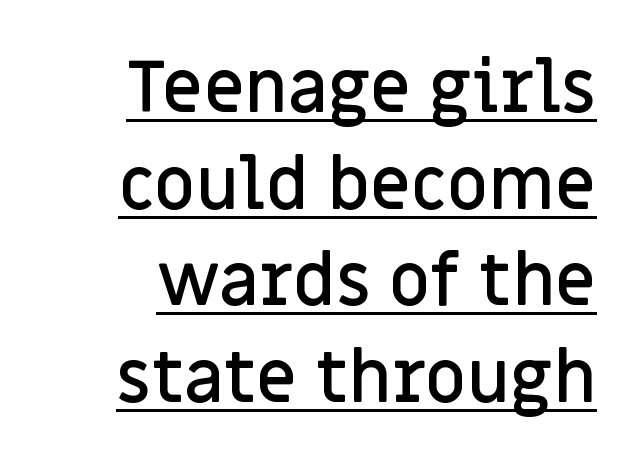
Q: Is the text bold? A: Semi-bold.
Q: Is the text italic (slanted)? A: No, it is upright.
Q: Is the typeface a serif or a sans-serif typeface? A: Sans-serif.
Q: Is the text underlined? A: Yes.
Q: How is the paragraph aligned? A: Right-aligned.
Q: Is the spacing between letters normal or unusually wide? A: Normal.
Q: Is the spacing between lines tight, normal or loose? A: Normal.
Q: Width (condensed, normal, or wide)? A: Normal.
Q: Stroke contrast? A: Low.
Q: x-height? A: Large.
Q: Monospaced? A: No.
